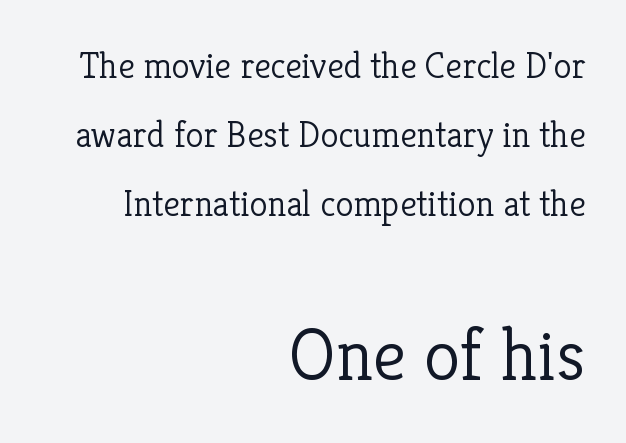
Q: Is the text bold? A: No.
Q: Is the text italic (slanted)? A: No, it is upright.
Q: Is the typeface a serif or a sans-serif typeface? A: Serif.
Q: Is the text underlined? A: No.
Q: How is the paragraph aligned? A: Right-aligned.
Q: Is the spacing between letters normal or unusually wide? A: Normal.
Q: Which block of text is set in a larger size, the first (top) or the second (bottom)? A: The second (bottom) one.
Q: Width (condensed, normal, or wide)? A: Normal.
Q: Stroke contrast? A: Low.
Q: x-height? A: Medium.
Q: Monospaced? A: No.
